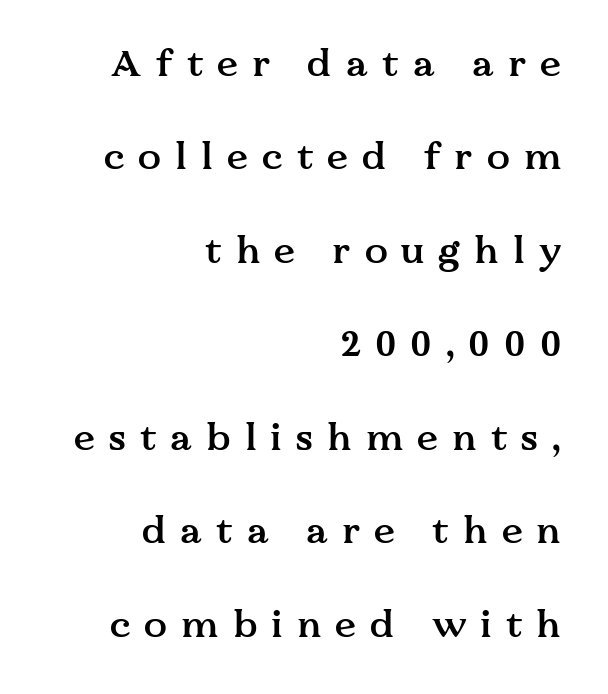
{"serif": "yes", "italic": "no", "bold": "semi", "weight": "semibold", "width": "normal", "stroke_contrast": "medium", "x_height": "medium", "monospaced": "no", "underline": "no", "align": "right", "line_spacing": "loose", "line_spacing_ratio": 2.46, "letter_spacing": "wide", "letter_spacing_em": 0.37, "glyph_px": 38}
